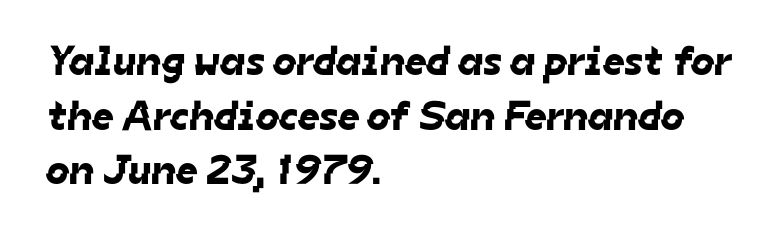
Line beginnings align vertically; line endings do not. Looks like regular typesetting: each glyph gets only the width it needs. Descenders hang freely into open space. The rendering keeps characters at their native spacing. The rows are spaced the way most documents space them.
